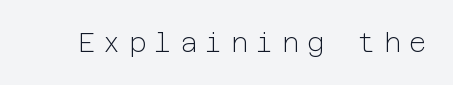
Q: Is the text bold? A: No.
Q: Is the text italic (slanted)? A: No, it is upright.
Q: Is the text underlined? A: No.
Q: Is the spacing between letters normal or unusually wide? A: Unusually wide.
